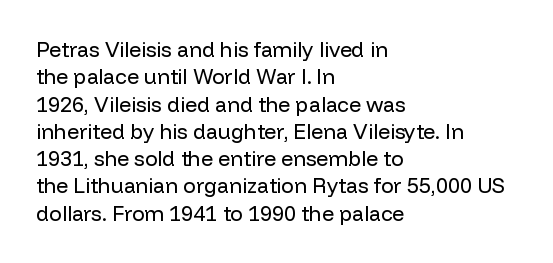
{"italic": "no", "bold": "no", "underline": "no", "align": "left", "line_spacing": "normal", "line_spacing_ratio": 1.3, "letter_spacing": "normal", "letter_spacing_em": 0.0, "glyph_px": 21}
